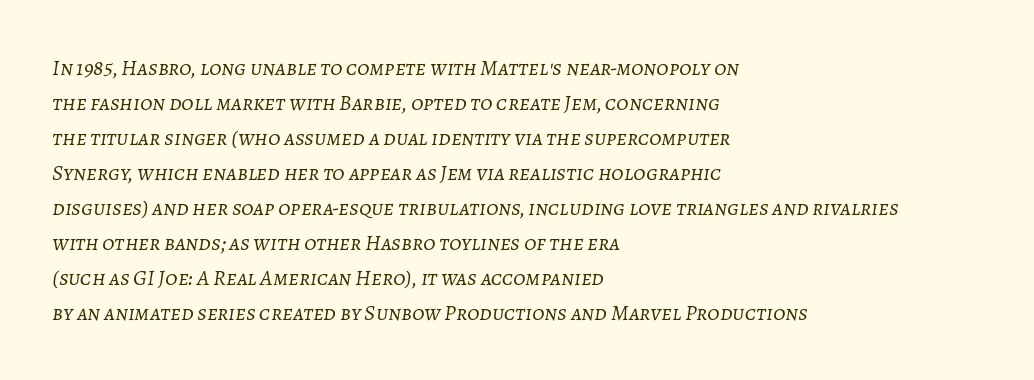
A light-to-regular cut is what we see here. No extra tracking has been applied to these lines. Regarding leading, the lines here are spaced in the standard way. Designer's note — italics engaged. Which margin do the lines hug? The left one — the right edge is uneven.
